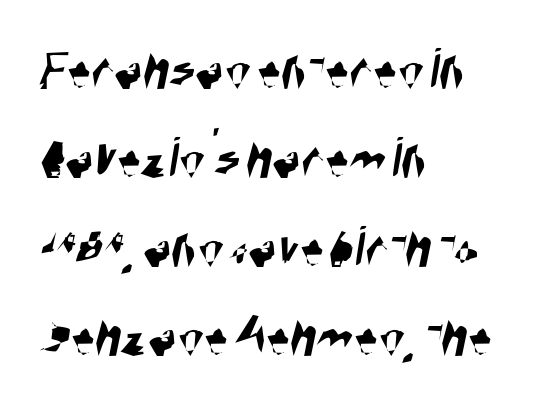
The image shows 59 px condensed sans-serif type; set left-aligned, normal line spacing (1.51x), normal letter spacing, not underlined; high stroke contrast and a large x-height.
